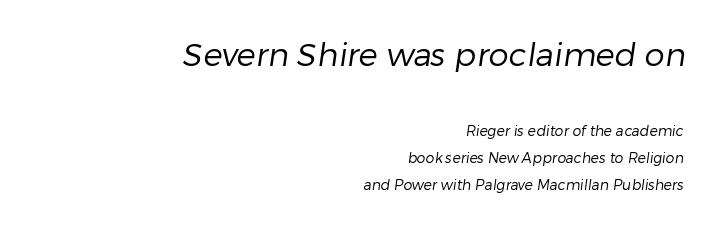
Vertical stems look standard width or narrower in stroke. How are the letters spaced? Ordinarily, with no added tracking. Size hierarchy here favors the leading block over the trailing one. No word sits above an underline.
